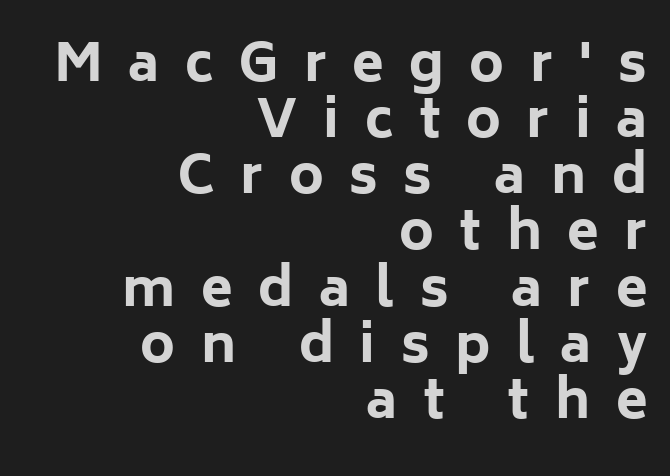
Thick stems and heavy bowls — unmistakably bold. Leftover space on each line is placed entirely before the opening word. These lines are rendered in a variable-pitch font. Caption: expanded tracking, letters set apart.
